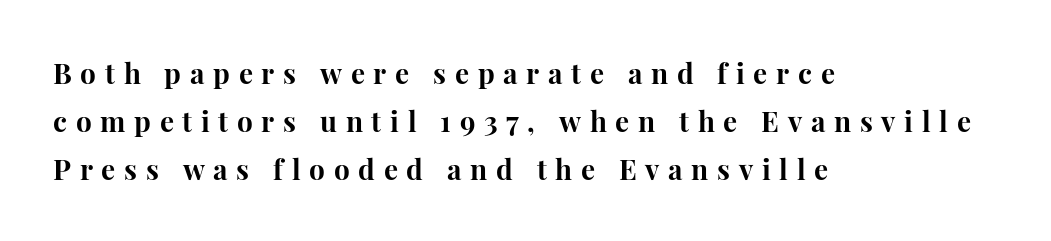
{"serif": "yes", "italic": "no", "bold": "yes", "weight": "bold", "width": "normal", "stroke_contrast": "high", "x_height": "medium", "monospaced": "no", "underline": "no", "align": "left", "line_spacing_ratio": 1.71, "letter_spacing": "wide", "letter_spacing_em": 0.31, "glyph_px": 28}
